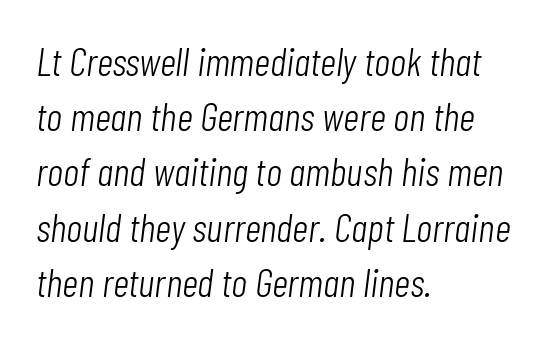
{"italic": "yes", "lean": "right", "slant_degrees": 7, "bold": "no", "weight": "light", "width": "condensed", "stroke_contrast": "low", "x_height": "medium", "monospaced": "no", "underline": "no", "align": "left", "line_spacing": "normal", "line_spacing_ratio": 1.38, "letter_spacing": "normal", "letter_spacing_em": 0.0, "glyph_px": 40}
